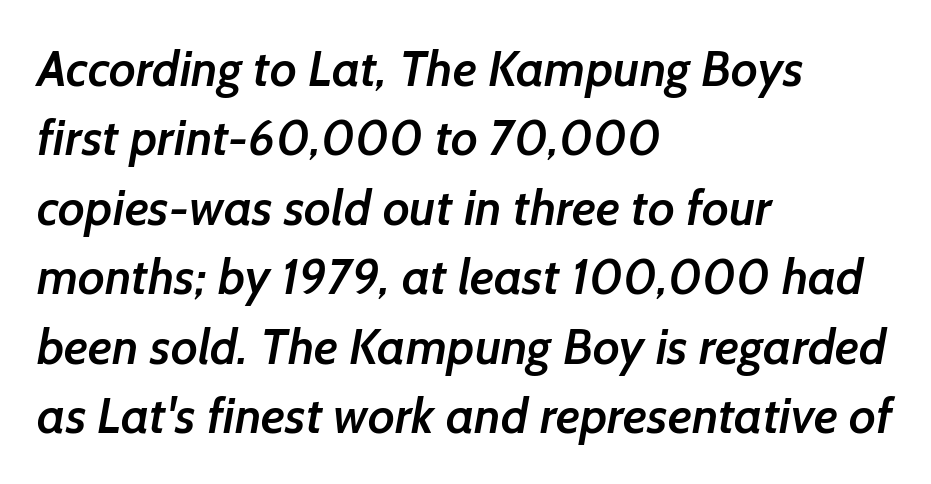
{"serif": "no", "bold": "semi", "weight": "semibold", "width": "normal", "stroke_contrast": "low", "x_height": "medium", "monospaced": "no", "underline": "no", "align": "left", "line_spacing": "normal", "line_spacing_ratio": 1.39, "letter_spacing": "normal", "letter_spacing_em": 0.0, "glyph_px": 50}
